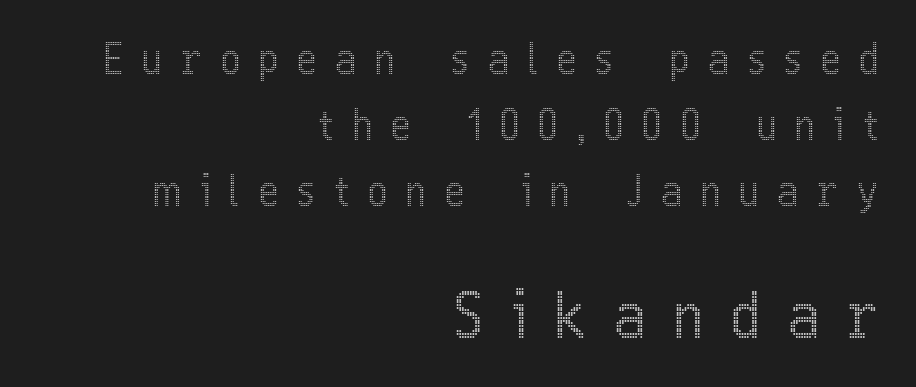
{"italic": "no", "width": "condensed", "x_height": "medium", "monospaced": "no", "underline": "no", "align": "right", "line_spacing": "normal", "line_spacing_ratio": 1.61, "letter_spacing": "wide", "letter_spacing_em": 0.47, "larger_block": "second", "size_ratio": 1.49, "glyph_px": 61}
